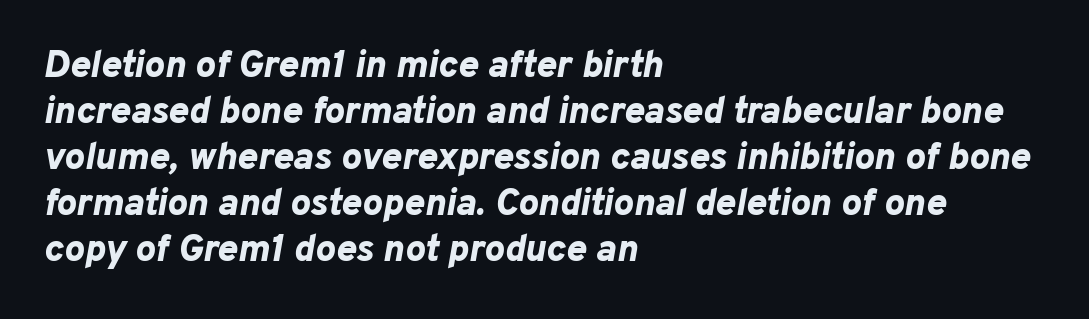
Q: Is the text bold? A: Yes.
Q: Is the text italic (slanted)? A: Yes, it leans right by about 10 degrees.
Q: Is the text underlined? A: No.
Q: How is the paragraph aligned? A: Left-aligned.
Q: Is the spacing between letters normal or unusually wide? A: Normal.
Q: Width (condensed, normal, or wide)? A: Normal.
Q: Stroke contrast? A: Low.
Q: x-height? A: Medium.
Q: Monospaced? A: No.
